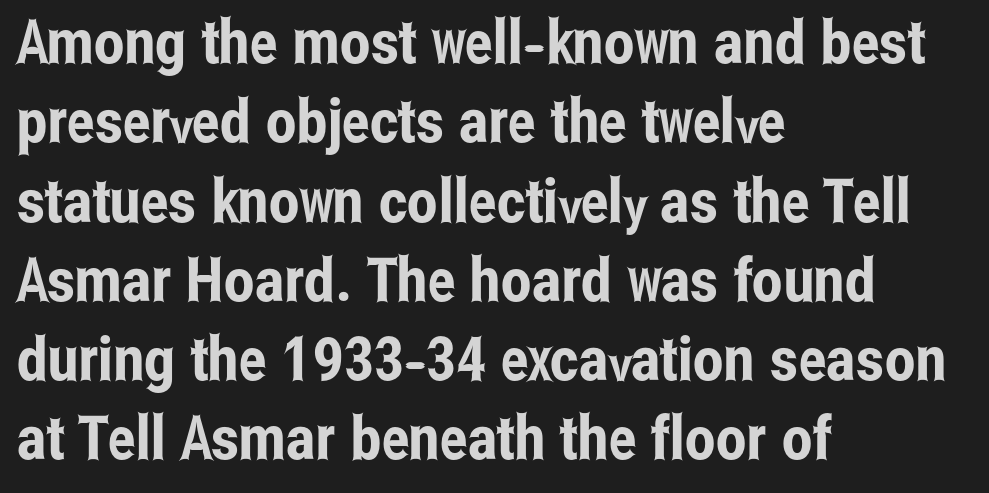
The image shows 61 px condensed sans-serif type, upright; set left-aligned, normal line spacing (1.3x), normal letter spacing, not underlined; low stroke contrast and a medium x-height.
